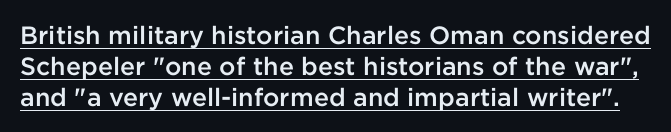
Nobody touched the tracking dial on this one. The typesetting leans somewhat heavy: a semibold. Interline gaps are of average width in this sample. The typography opts for an upright posture over an oblique one. Notice how a bar underscores the lettering throughout.
